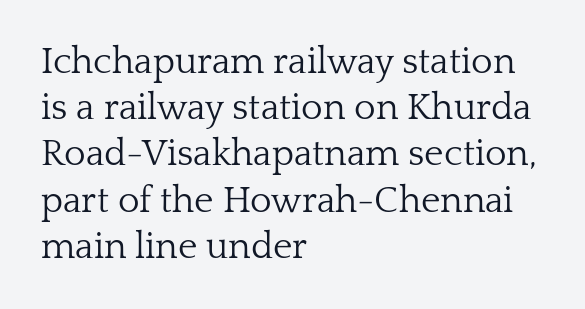
Observe the serifs anchoring each vertical stroke in this sample. Compared with typical body copy, the letter spacing here is the same. Each stroke keeps to a modest, everyday thickness or less. The rows are spaced the way most documents space them. Ascenders rise straight up at ninety degrees.
